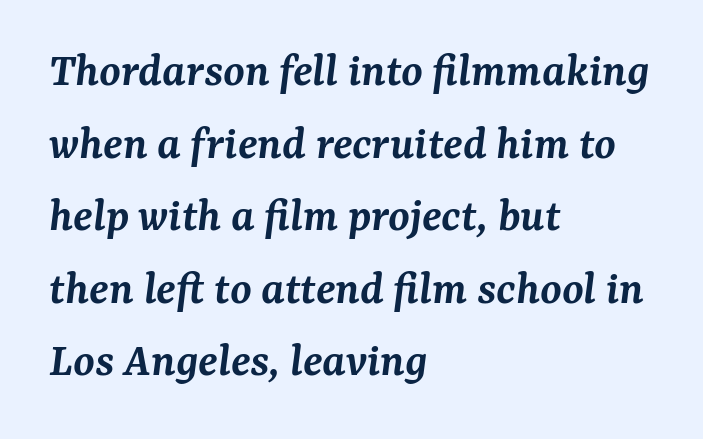
The image shows 49 px semibold serif type, italic (leaning right); set left-aligned, normal line spacing (1.48x), normal letter spacing, not underlined; medium stroke contrast and a medium x-height.
